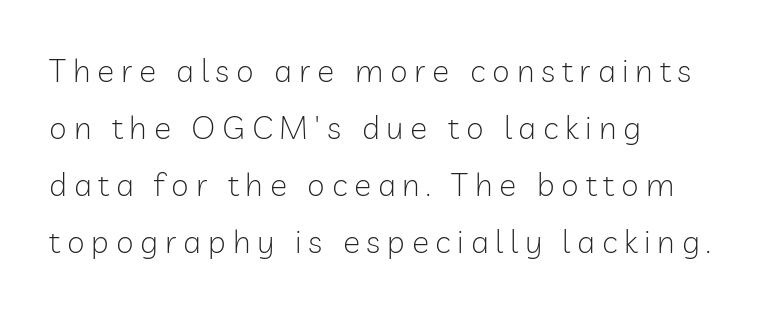
Reading down the block, your eye returns to a fixed left position each line. The space beneath each line is pristine and unruled. Rendered with straight, roman letterforms. Is the type heavy? It reads as light-to-regular instead. This sample uses expanded letter spacing, leaving extra air between glyphs. Each letter keeps its own natural width here, so spacing adapts to shape.
